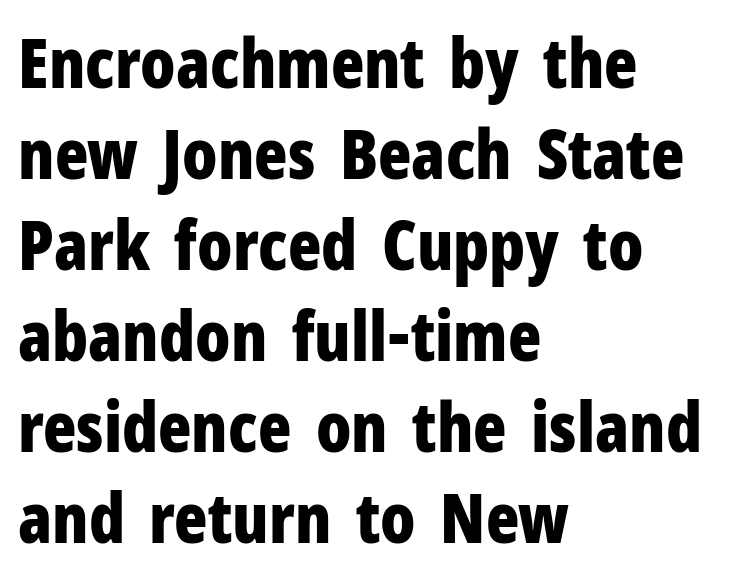
A typesetter would call this zero additional tracking. Plain, unruled lines of type. The rag falls on the right side of this text block. Rendered with straight, roman letterforms. The font is running at its bold setting. Looks like regular typesetting: each glyph gets only the width it needs.
